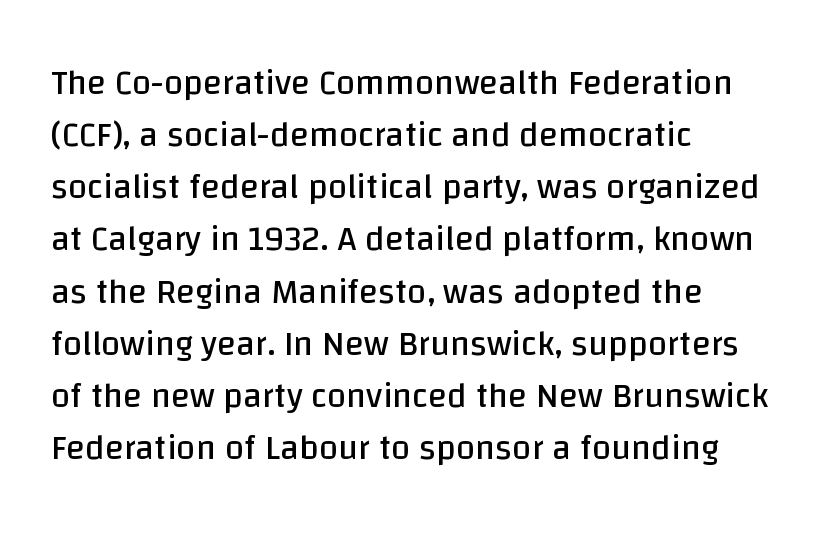
{"serif": "no", "italic": "no", "bold": "no", "weight": "regular", "width": "normal", "stroke_contrast": "low", "x_height": "large", "monospaced": "no", "underline": "no", "align": "left", "line_spacing": "normal", "line_spacing_ratio": 1.49, "letter_spacing": "normal", "letter_spacing_em": 0.0, "glyph_px": 35}
